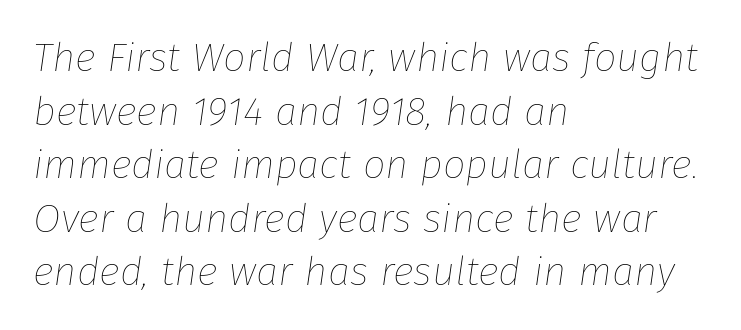
The image shows 40 px thin type, italic (leaning right); set left-aligned, normal line spacing (1.34x), normal letter spacing, not underlined; low stroke contrast and a medium x-height.
